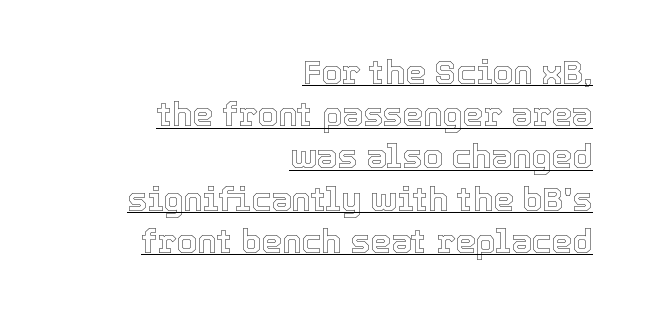
Think of a printed novel: that variable character pitch is what you see here. Is there much room between lines? A standard amount, neither cramped nor airy. Style check: upright. The rag falls on the left side of this text block. The line texture is even and compact thanks to regular tracking. Underline: present.
